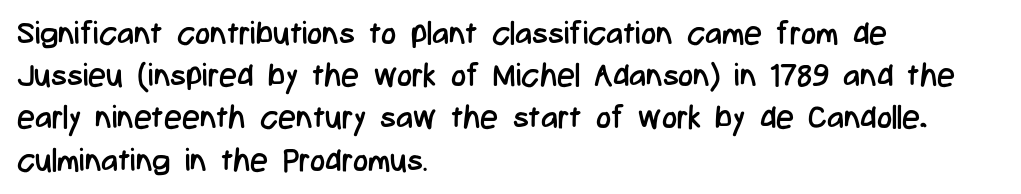
This is not heavy type; no bold has been used. Proportional: the letters do not fall into vertical columns. The space between consecutive lines is moderate. The rendering shows plain stroke endings on the letterforms — a sans-serif design. Nope, not italic — everything's standing straight.
